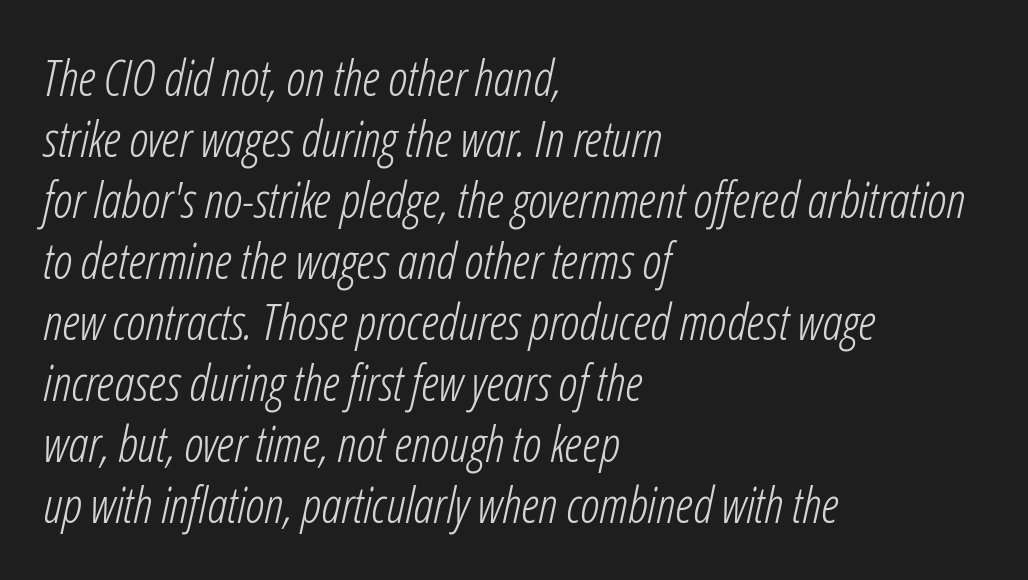
The image shows 50 px light, condensed type, italic (leaning right); set left-aligned, line spacing 1.22x, normal letter spacing, not underlined; low stroke contrast and a medium x-height.
